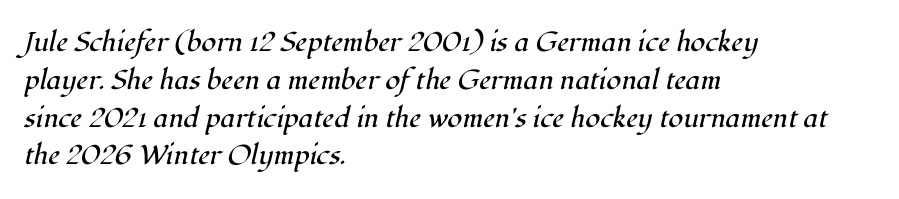
The image shows 27 px text type, italic (leaning right); set left-aligned, normal line spacing (1.4x), normal letter spacing, not underlined.
